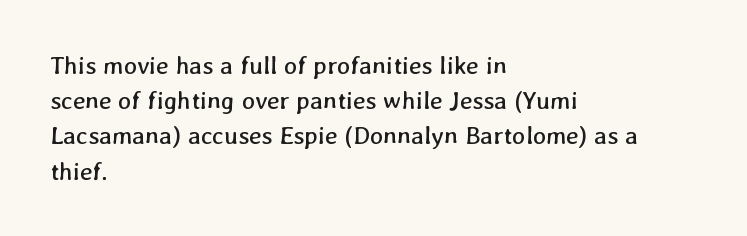
Beneath every word, the page is bare. If you measured baseline to baseline, you'd find a middling distance. Horizontally, the lines are justified to the leading edge only. No extra tracking has been applied to these lines. Ink coverage per letter is moderate at most.
